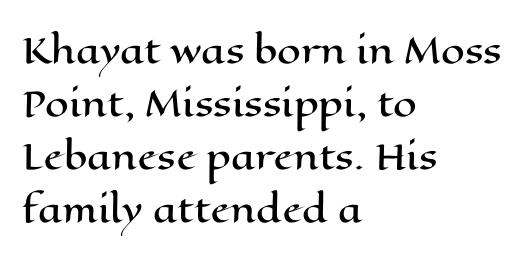
The image shows 34 px wide type, upright; set left-aligned, normal line spacing (1.56x), normal letter spacing, not underlined; high stroke contrast and a medium x-height.
